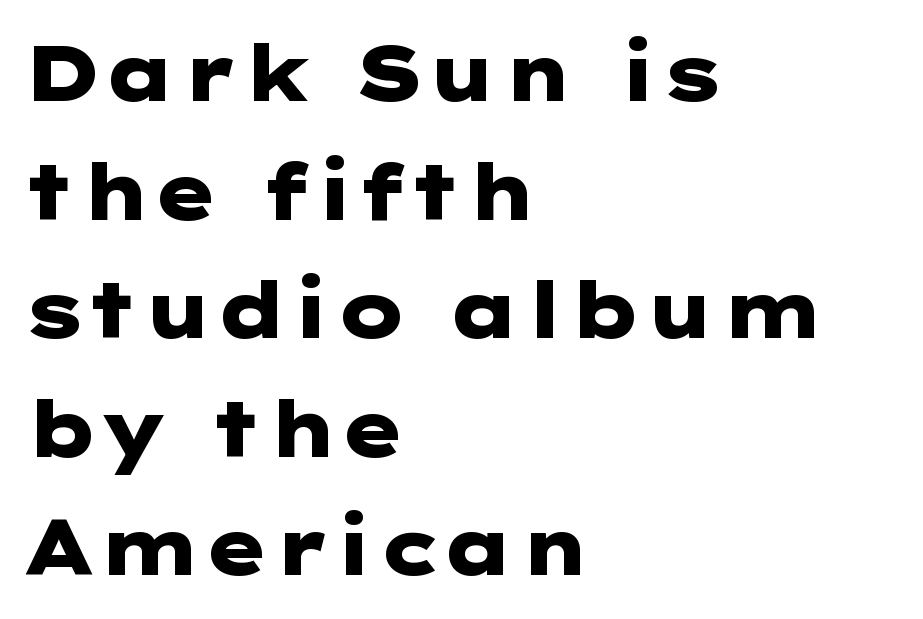
Q: Is the text bold? A: Yes.
Q: Is the text italic (slanted)? A: No, it is upright.
Q: Is the typeface a serif or a sans-serif typeface? A: Sans-serif.
Q: Is the text underlined? A: No.
Q: How is the paragraph aligned? A: Left-aligned.
Q: Is the spacing between letters normal or unusually wide? A: Normal.
Q: Is the spacing between lines tight, normal or loose? A: Normal.
Q: Width (condensed, normal, or wide)? A: Wide.
Q: Stroke contrast? A: Low.
Q: x-height? A: Medium.
